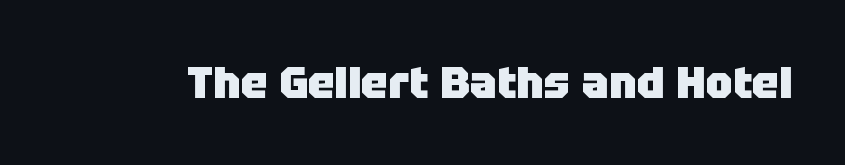
The image shows 45 px heavy sans-serif type, upright; set normal letter spacing, not underlined; low stroke contrast and a large x-height.
